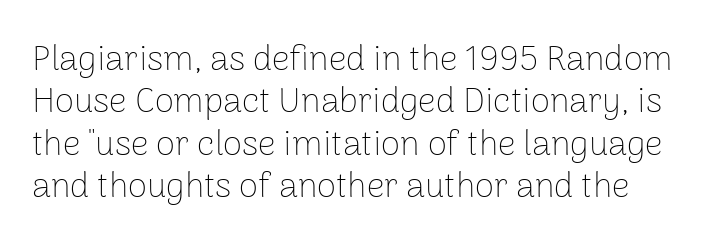
Q: Is the text bold? A: No.
Q: Is the text italic (slanted)? A: No, it is upright.
Q: Is the typeface a serif or a sans-serif typeface? A: Sans-serif.
Q: Is the text underlined? A: No.
Q: Is the spacing between letters normal or unusually wide? A: Normal.
Q: Width (condensed, normal, or wide)? A: Normal.
Q: Stroke contrast? A: Low.
Q: x-height? A: Medium.
Q: Monospaced? A: No.
